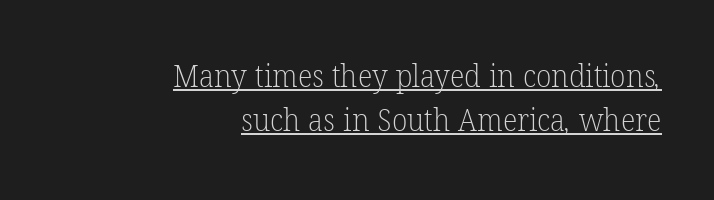
{"serif": "yes", "bold": "no", "weight": "light", "width": "normal", "stroke_contrast": "low", "x_height": "medium", "monospaced": "no", "underline": "yes", "align": "right", "line_spacing": "normal", "line_spacing_ratio": 1.41, "letter_spacing": "normal", "letter_spacing_em": 0.0, "glyph_px": 31}
